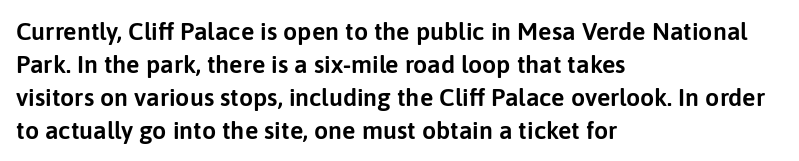
Every row of glyphs begins at an identical x-position on the left. Words appear dense and cohesive because spacing is normal. Unlike italic type, these characters show no tilt at all. Vertical spacing — default. Check under the words: just untouched page.
